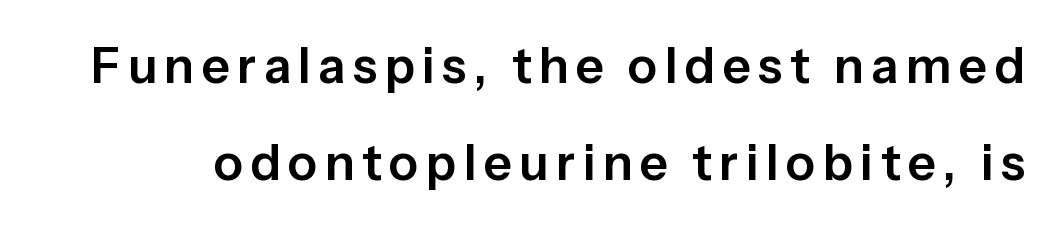
{"serif": "no", "italic": "no", "width": "normal", "stroke_contrast": "low", "x_height": "medium", "monospaced": "no", "underline": "no", "line_spacing": "loose", "line_spacing_ratio": 1.98, "glyph_px": 49}
